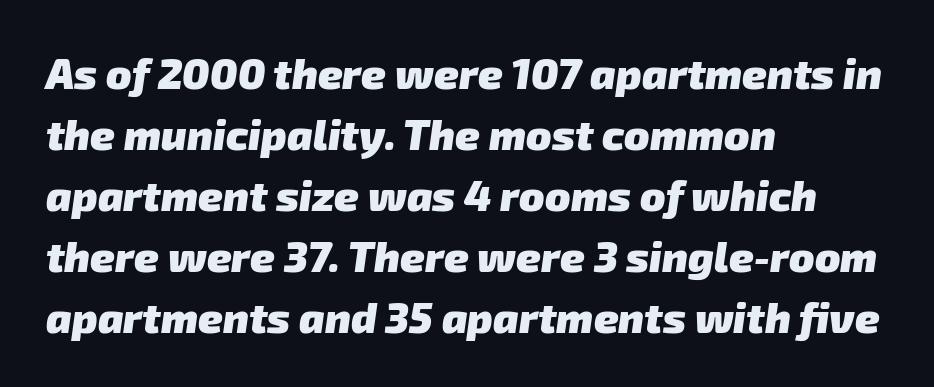
The space directly below the letters is spotless. What stands out about the letter spacing? Nothing — it is the standard amount. What weight is shown? A full bold with thick strokes. Interline gaps are of average width in this sample. Each letter's strokes conclude bluntly, with no projecting serifs. Think of a printed novel: that variable character pitch is what you see here.
